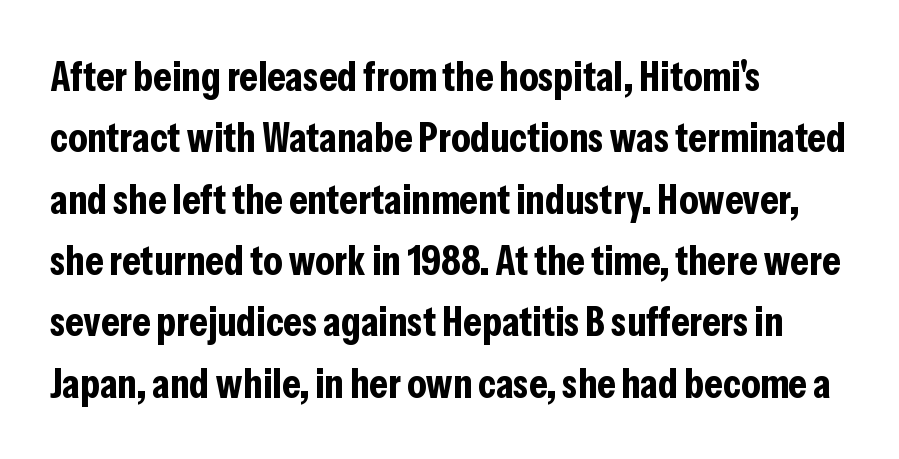
The image shows 42 px bold, condensed sans-serif type, upright; set left-aligned, normal line spacing (1.46x), normal letter spacing, not underlined; low stroke contrast and a medium x-height.
